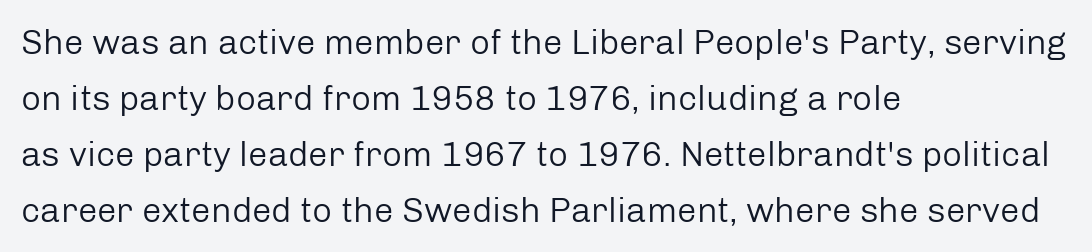
The image shows 35 px regular-weight sans-serif type, upright; set left-aligned, normal line spacing (1.6x), normal letter spacing, not underlined; low stroke contrast and a medium x-height.
